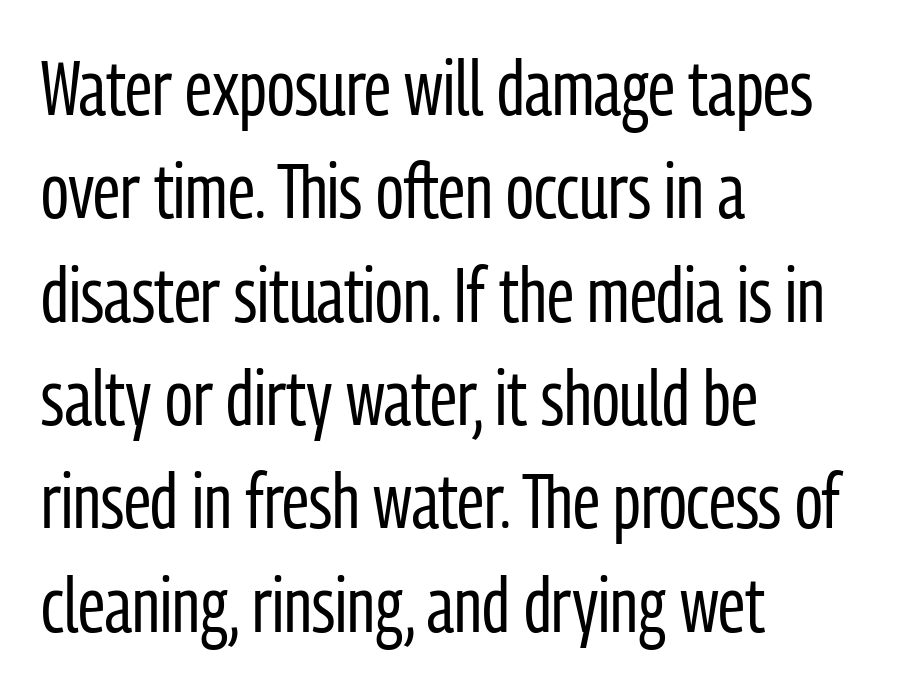
When letters stand straight like this, we call the style roman or upright. This is sans-serif lettering, the kind often seen on screens and signage. The cut favours lightness, reaching ordinary text weight at its darkest. Letter spacing: default.
